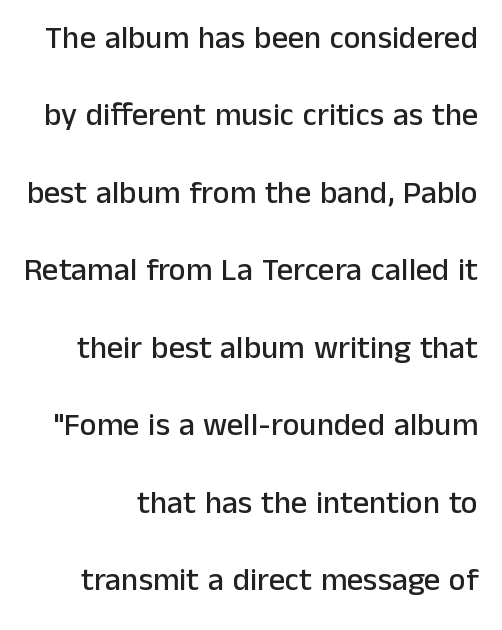
{"serif": "no", "italic": "no", "width": "normal", "stroke_contrast": "low", "x_height": "medium", "monospaced": "no", "underline": "no", "line_spacing": "loose", "line_spacing_ratio": 2.42, "letter_spacing": "normal", "letter_spacing_em": 0.0, "glyph_px": 32}
